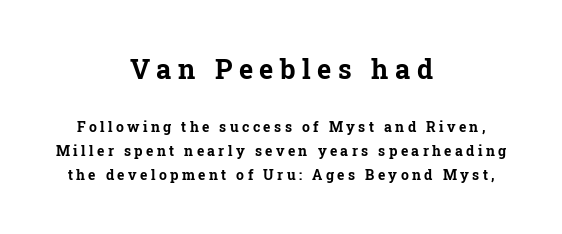
{"italic": "no", "bold": "yes", "underline": "no", "align": "center", "line_spacing": "normal", "line_spacing_ratio": 1.69, "letter_spacing": "wide", "letter_spacing_em": 0.24, "larger_block": "first", "size_ratio": 1.93, "glyph_px": 27}
